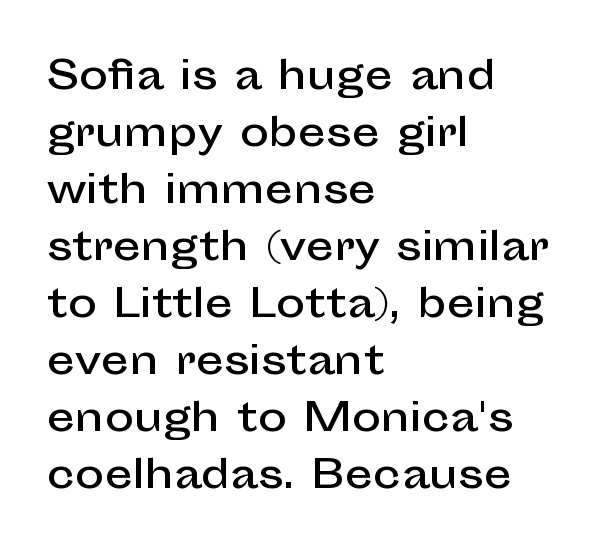
The image shows 39 px sans-serif type, upright; set left-aligned, normal line spacing (1.46x), normal letter spacing, not underlined; low stroke contrast and a medium x-height.
